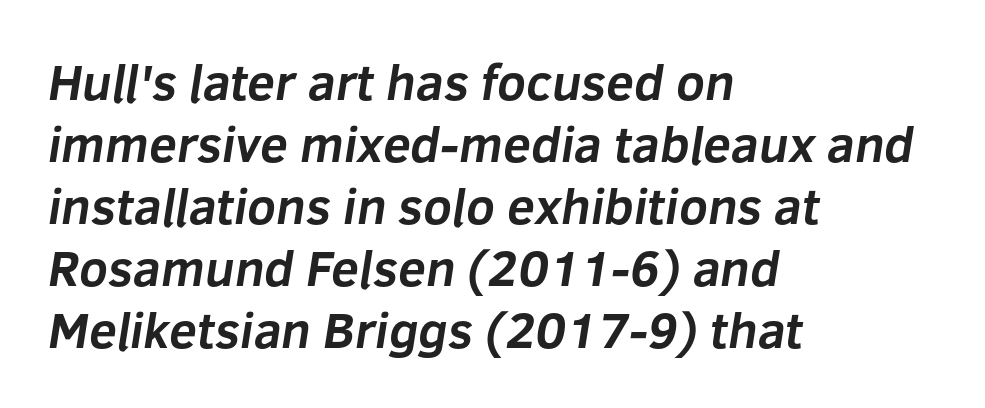
The image shows 50 px bold sans-serif type; set left-aligned, line spacing 1.24x, normal letter spacing, not underlined; low stroke contrast and a medium x-height.
